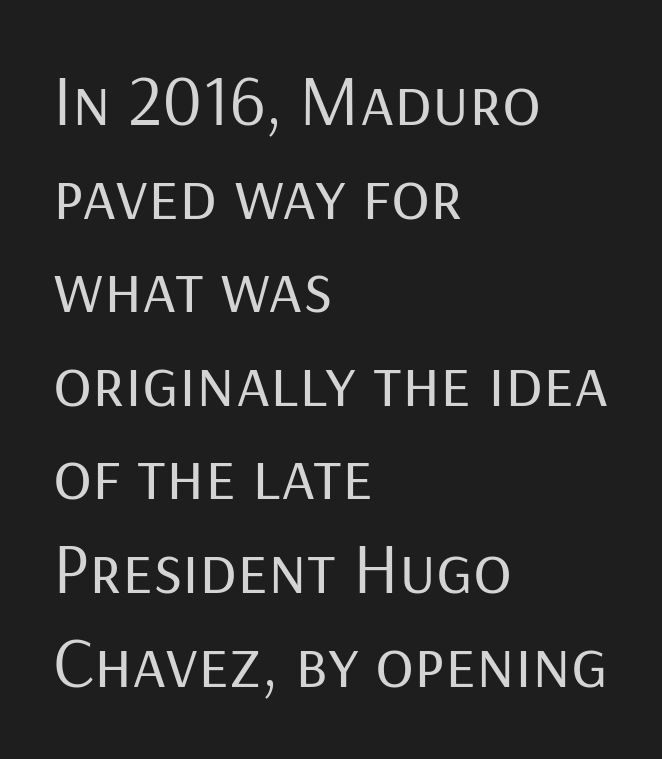
Nothing unusual about the tracking: characters are spaced as the font intends. No heavy texture on the line: the type isn't bold. This sample uses an upright cut, with every glyph sitting square on the baseline. The strip under each line holds only bare page. A classic flush-left, rag-right setting is used for this passage. The rendering uses natural spacing where letterforms have individual widths.
